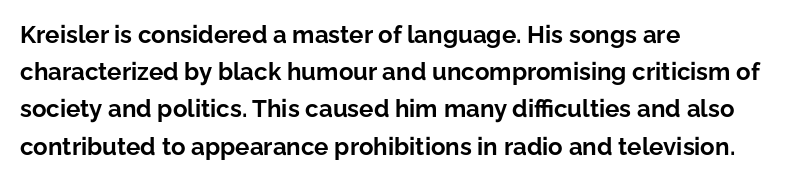
The passage shown has conventional tracking throughout. Underline: absent. The lines in this sample share a left origin and differ only in where they stop. These lines carry a lot of weight — the face is fully bold. Leading: standard. Characters remain perfectly vertical along every line.
